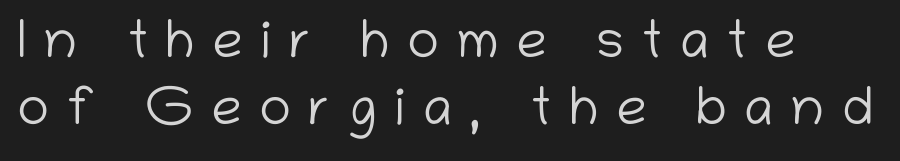
Typographically, this falls in the sans-serif category. The type is letterspaced generously, with wide tracking. The font sits on the lighter half of the weight spectrum, regular included. Each letter keeps its own natural width here, so spacing adapts to shape. The passage shown is not underscored anywhere. Visually the block forms a straight wall on the left and a jagged coastline on the right.
